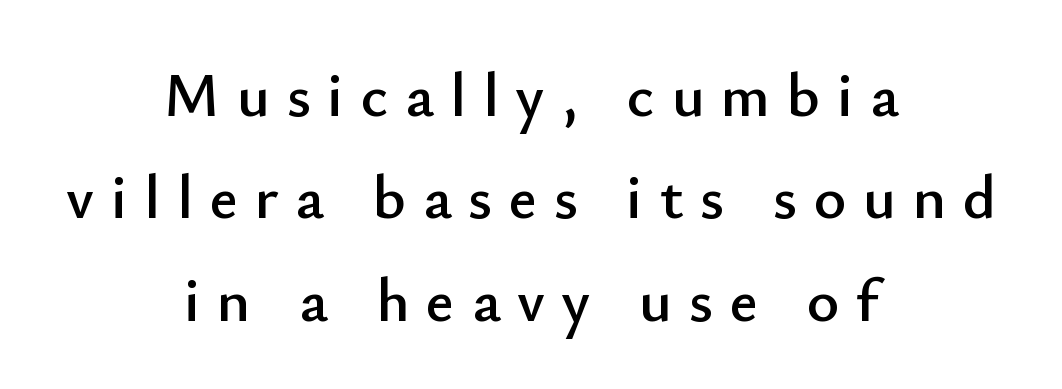
{"serif": "no", "italic": "no", "width": "normal", "stroke_contrast": "low", "x_height": "small", "monospaced": "no", "underline": "no", "align": "center", "line_spacing": "normal", "line_spacing_ratio": 1.65, "letter_spacing": "wide", "letter_spacing_em": 0.27, "glyph_px": 62}
